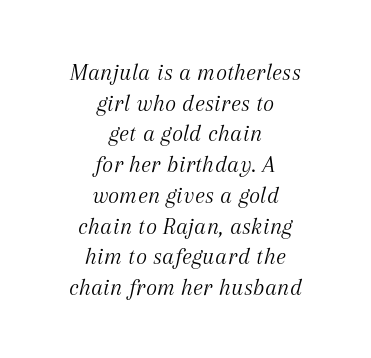
Vertical stems look standard width or narrower in stroke. Check under the words: just untouched page. The setting favours the middle, as headings and verse often do. The specimen reads as italic at a glance. Honestly, the row spacing looks completely unremarkable.
